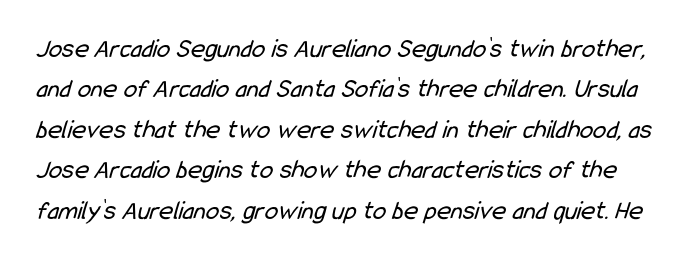
Q: Is the text bold? A: No.
Q: Is the text underlined? A: No.
Q: Is the spacing between letters normal or unusually wide? A: Normal.
Q: Is the spacing between lines tight, normal or loose? A: Normal.
